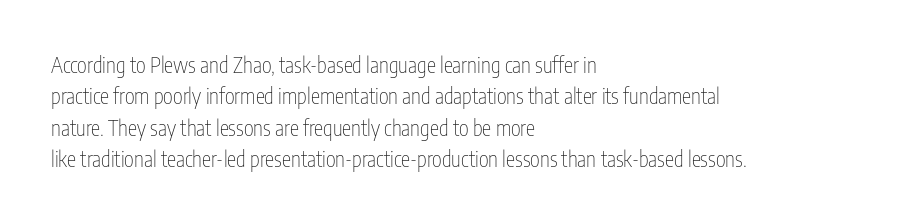
Ordinary non-slanted type is in use. Honestly, the row spacing looks completely unremarkable. These lines keep a tight, regular rhythm from letter to letter. These lines stack with their left ends in a neat column.
